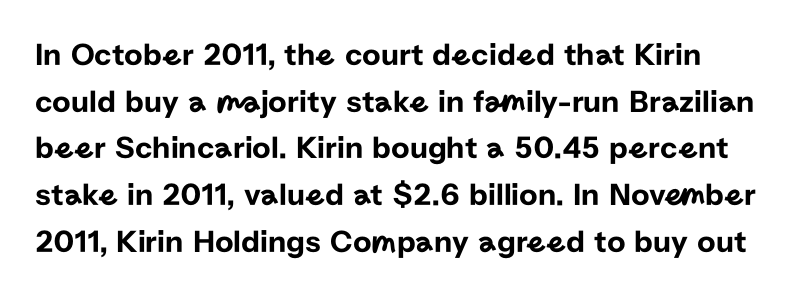
The image shows 32 px sans-serif type, upright; set normal line spacing (1.46x), normal letter spacing, not underlined; low stroke contrast and a medium x-height.
